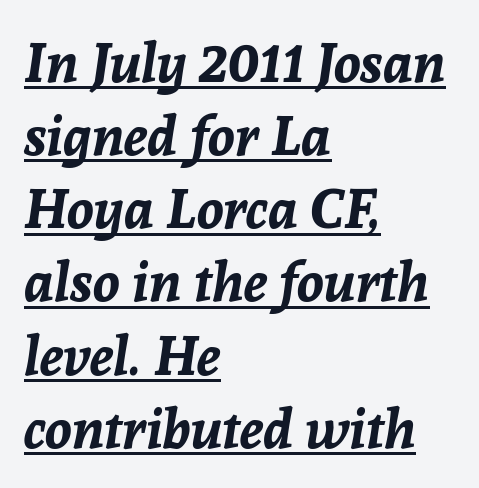
{"italic": "yes", "lean": "right", "slant_degrees": 8, "bold": "yes", "weight": "bold", "width": "normal", "stroke_contrast": "low", "x_height": "medium", "monospaced": "no", "underline": "yes", "align": "left", "line_spacing": "normal", "line_spacing_ratio": 1.33, "letter_spacing": "normal", "letter_spacing_em": 0.0, "glyph_px": 55}
